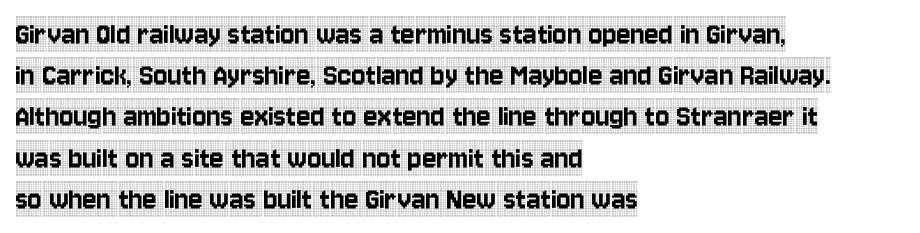
{"serif": "yes", "italic": "no", "width": "condensed", "x_height": "large", "monospaced": "no", "underline": "no", "align": "left", "line_spacing": "normal", "line_spacing_ratio": 1.25, "letter_spacing": "normal", "letter_spacing_em": 0.0, "glyph_px": 33}
